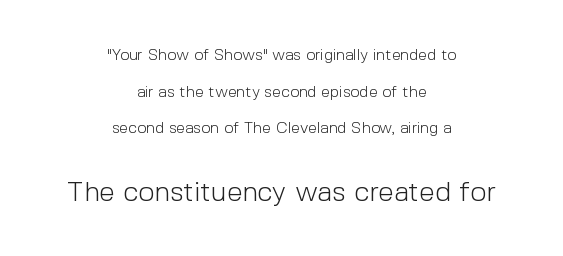
Leftover space on each line is divided equally before and after the words. The more generous point size was reserved for the lower chunk. Just letters on the line, the space beneath them empty. The vertical gap from one line to the next is large.
